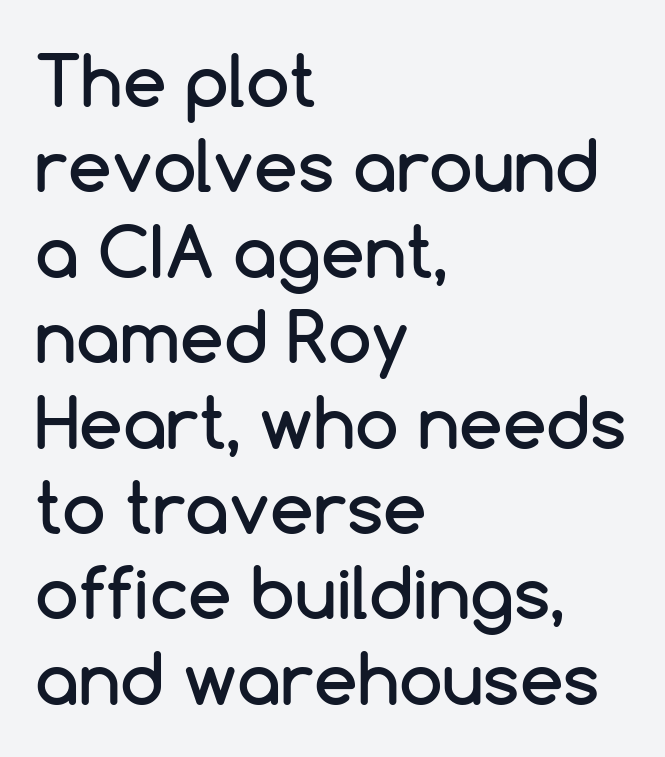
Q: Is the text italic (slanted)? A: No, it is upright.
Q: Is the typeface a serif or a sans-serif typeface? A: Sans-serif.
Q: Is the text underlined? A: No.
Q: How is the paragraph aligned? A: Left-aligned.
Q: Is the spacing between letters normal or unusually wide? A: Normal.
Q: Width (condensed, normal, or wide)? A: Normal.
Q: Stroke contrast? A: Low.
Q: x-height? A: Medium.
Q: Monospaced? A: No.
